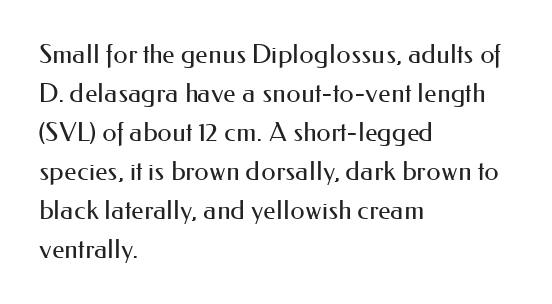
The image shows 26 px text type, upright; set left-aligned, normal line spacing (1.5x), normal letter spacing, not underlined.
